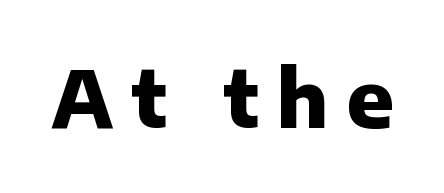
Q: Is the text bold? A: Yes.
Q: Is the text italic (slanted)? A: No, it is upright.
Q: Is the typeface a serif or a sans-serif typeface? A: Sans-serif.
Q: Is the text underlined? A: No.
Q: Is the spacing between letters normal or unusually wide? A: Unusually wide.
Q: Width (condensed, normal, or wide)? A: Normal.
Q: Stroke contrast? A: Low.
Q: x-height? A: Medium.
Q: Monospaced? A: No.
